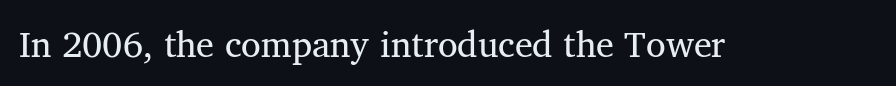
{"serif": "yes", "italic": "no", "bold": "no", "weight": "regular", "width": "normal", "stroke_contrast": "medium", "x_height": "medium", "monospaced": "no", "underline": "no", "letter_spacing": "normal", "letter_spacing_em": 0.0, "glyph_px": 36}
